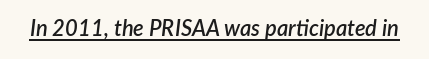
Q: Is the text bold? A: Semi-bold.
Q: Is the text italic (slanted)? A: Yes, it leans right by about 7 degrees.
Q: Is the text underlined? A: Yes.
Q: Is the spacing between letters normal or unusually wide? A: Normal.
